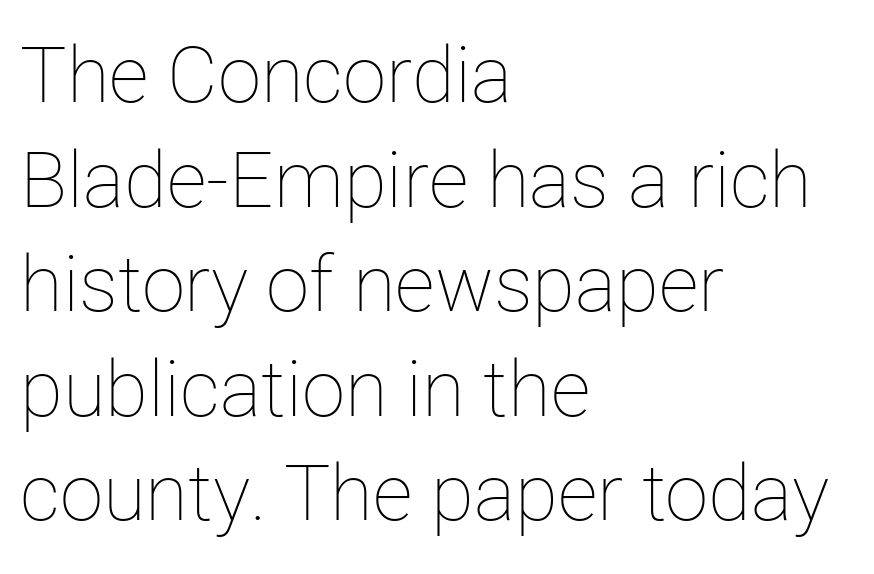
{"italic": "no", "bold": "no", "weight": "thin", "width": "normal", "stroke_contrast": "low", "x_height": "medium", "monospaced": "no", "underline": "no", "align": "left", "line_spacing": "normal", "line_spacing_ratio": 1.34, "letter_spacing": "normal", "letter_spacing_em": 0.0, "glyph_px": 78}
